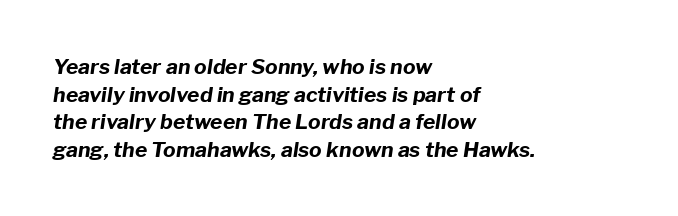
The image shows 21 px bold type, italic (leaning right); set left-aligned, normal line spacing (1.31x), normal letter spacing, not underlined.
